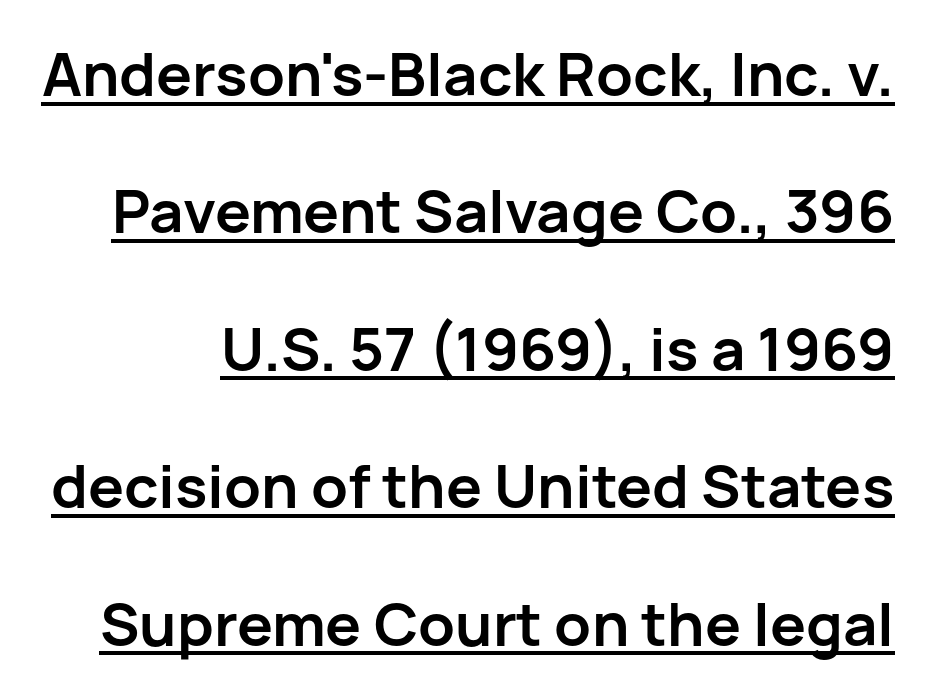
A typesetter would call this zero additional tracking. Glance below the letters and you will spot a drawn line. Think of a printed novel: that variable character pitch is what you see here. The line-height multiplier appears high, well above default. The passage shown is typeset with a sans-serif family. This is heavy type, rendered in bold.
